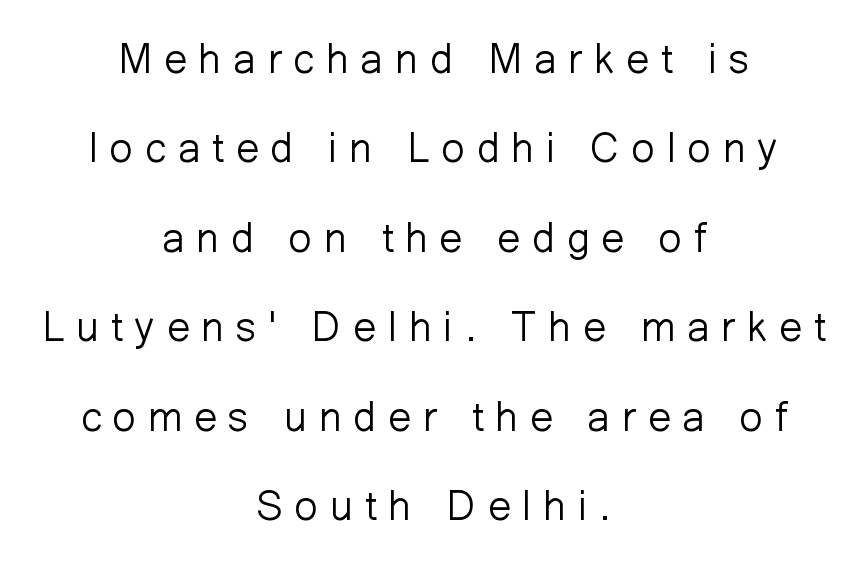
Beneath every word, the page is bare. This reads as an unemphasized weight, regular at the heaviest. The font's upright variant was chosen for this text. The lines are quadded center.
